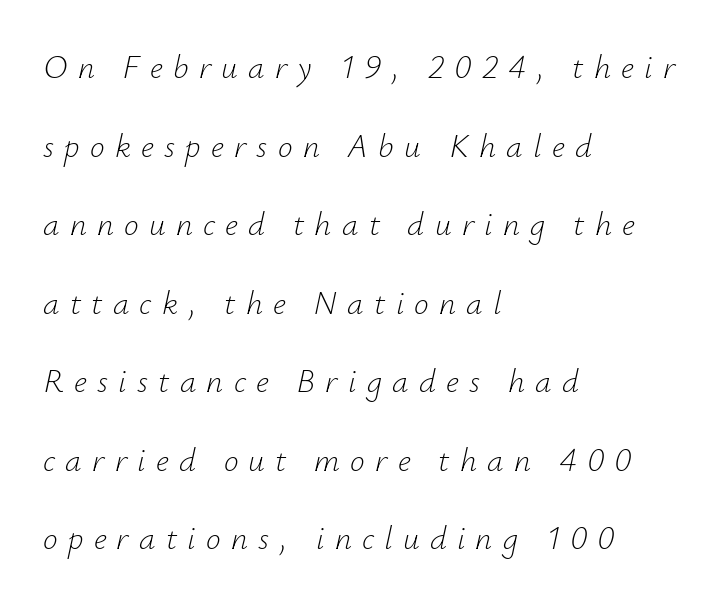
The image shows 33 px light type, italic (leaning right); set left-aligned, loose line spacing (2.38x), unusually wide letter spacing (+0.31 em), not underlined; low stroke contrast and a small x-height.
